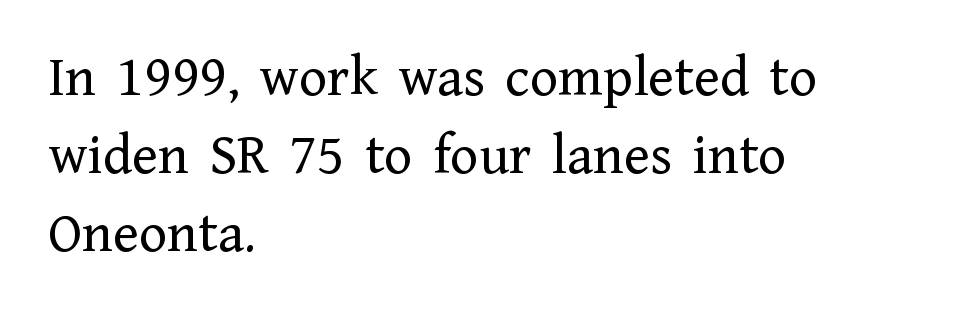
The image shows 59 px regular-weight serif type, upright; set left-aligned, normal line spacing (1.32x), normal letter spacing, not underlined; low stroke contrast and a medium x-height.
